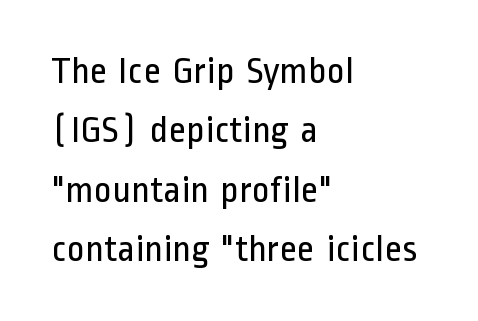
{"serif": "no", "italic": "no", "bold": "no", "weight": "regular", "width": "condensed", "stroke_contrast": "low", "x_height": "medium", "monospaced": "no", "underline": "no", "align": "left", "line_spacing": "normal", "line_spacing_ratio": 1.56, "letter_spacing": "normal", "letter_spacing_em": 0.0, "glyph_px": 38}
